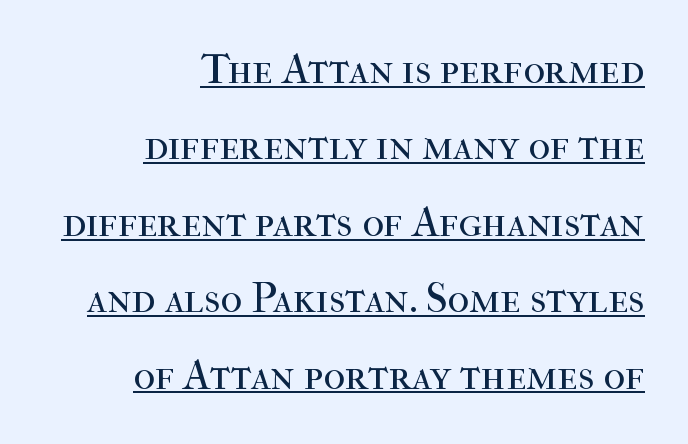
Q: Is the text bold? A: No.
Q: Is the text italic (slanted)? A: No, it is upright.
Q: Is the typeface a serif or a sans-serif typeface? A: Serif.
Q: Is the text underlined? A: Yes.
Q: How is the paragraph aligned? A: Right-aligned.
Q: Is the spacing between letters normal or unusually wide? A: Normal.
Q: Width (condensed, normal, or wide)? A: Normal.
Q: Stroke contrast? A: High.
Q: x-height? A: Medium.
Q: Monospaced? A: No.
